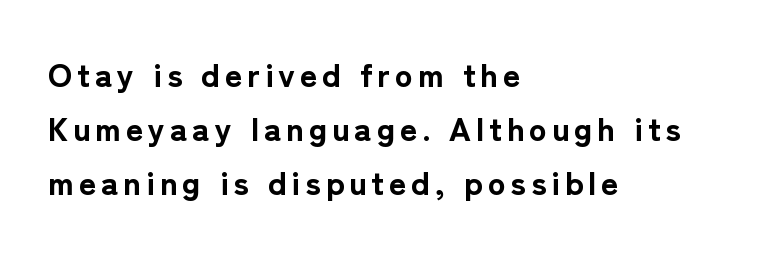
{"serif": "no", "italic": "no", "bold": "yes", "weight": "bold", "width": "normal", "stroke_contrast": "low", "x_height": "medium", "monospaced": "no", "underline": "no", "align": "left", "line_spacing": "normal", "line_spacing_ratio": 1.64, "glyph_px": 33}
